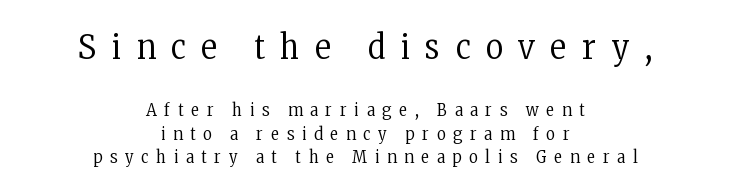
{"serif": "yes", "italic": "no", "bold": "no", "weight": "regular", "width": "condensed", "stroke_contrast": "low", "x_height": "medium", "monospaced": "no", "underline": "no", "align": "center", "line_spacing": "normal", "line_spacing_ratio": 1.38, "letter_spacing": "wide", "letter_spacing_em": 0.46, "larger_block": "first", "size_ratio": 2.0, "glyph_px": 34}
